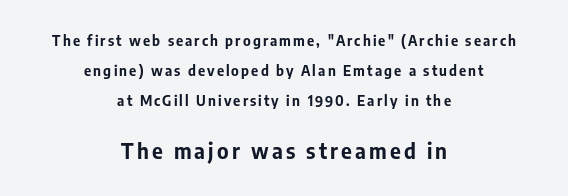
{"italic": "no", "bold": "yes", "underline": "no", "align": "center", "line_spacing": "loose", "line_spacing_ratio": 2.13, "larger_block": "second", "size_ratio": 1.5, "glyph_px": 21}
